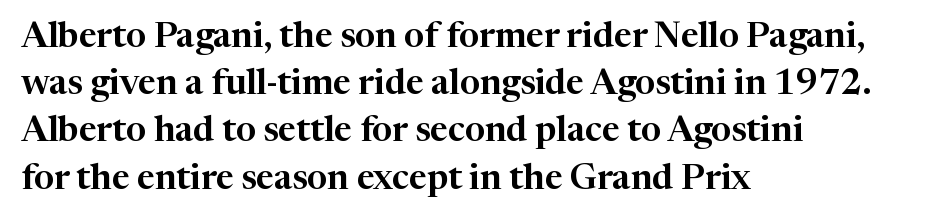
The typesetter chose a ragged-right arrangement here. The line texture is even and compact thanks to regular tracking. Font category for this specimen: serif. The glyphs are unaccompanied by any horizontal stroke below them.
